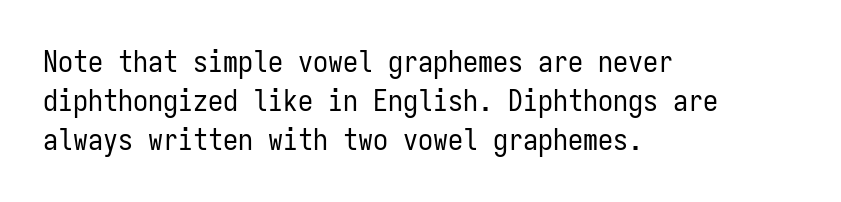
{"serif": "no", "italic": "no", "bold": "no", "weight": "regular", "width": "condensed", "stroke_contrast": "low", "x_height": "medium", "monospaced": "yes", "underline": "no", "align": "left", "line_spacing": "normal", "line_spacing_ratio": 1.3, "letter_spacing": "normal", "letter_spacing_em": 0.0, "glyph_px": 30}
